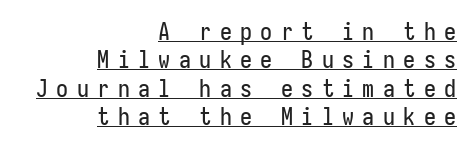
Q: Is the text italic (slanted)? A: No, it is upright.
Q: Is the text underlined? A: Yes.
Q: How is the paragraph aligned? A: Right-aligned.
Q: Is the spacing between letters normal or unusually wide? A: Unusually wide.
